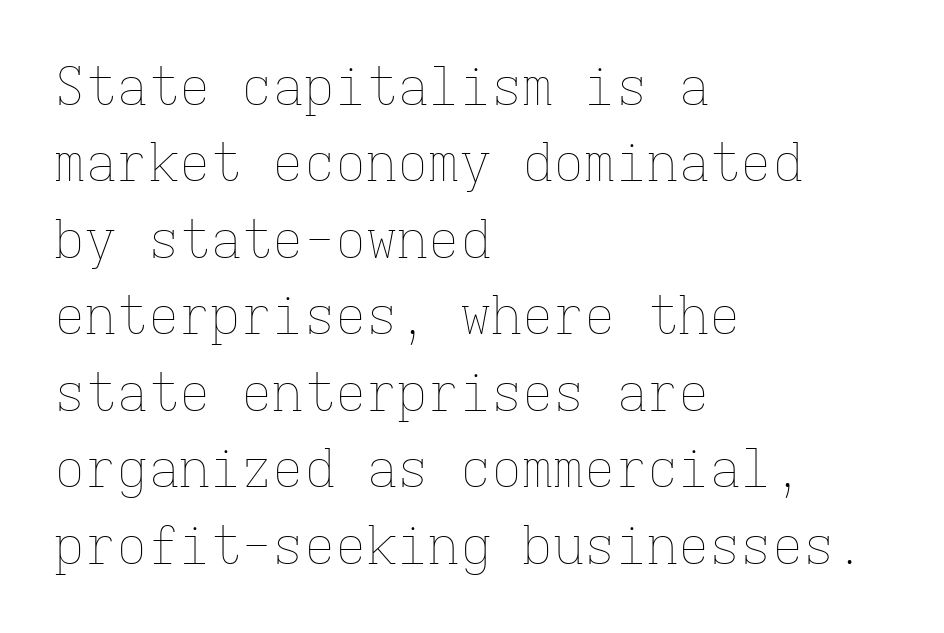
Q: Is the text bold? A: No.
Q: Is the text italic (slanted)? A: No, it is upright.
Q: Is the text underlined? A: No.
Q: How is the paragraph aligned? A: Left-aligned.
Q: Is the spacing between letters normal or unusually wide? A: Normal.
Q: Is the spacing between lines tight, normal or loose? A: Normal.
Q: Width (condensed, normal, or wide)? A: Normal.
Q: Stroke contrast? A: Low.
Q: x-height? A: Medium.
Q: Monospaced? A: Yes.
